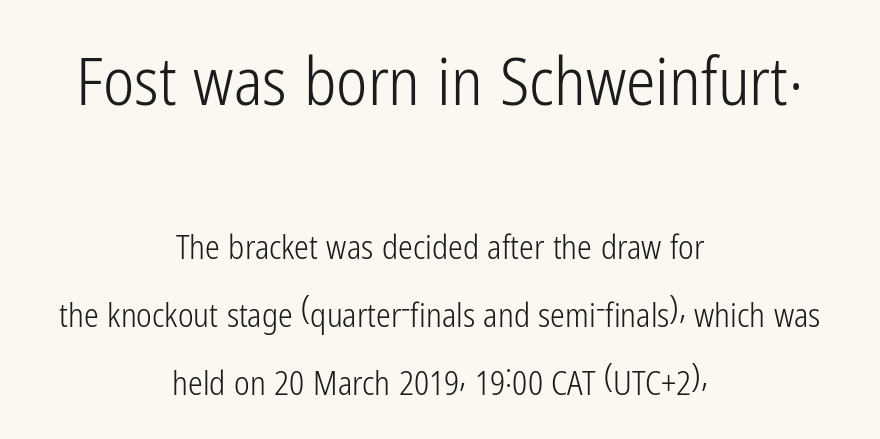
Visually the block forms a symmetrical silhouette, jagged on both flanks. The text was rendered using a sans face with plain stroke endings. Every character sits straight up, as roman type does. Nothing heavy about these letters — not bold at all. The specimen omits any rule beneath the text block's lines. Default kerning and tracking; the words read as compact shapes.
